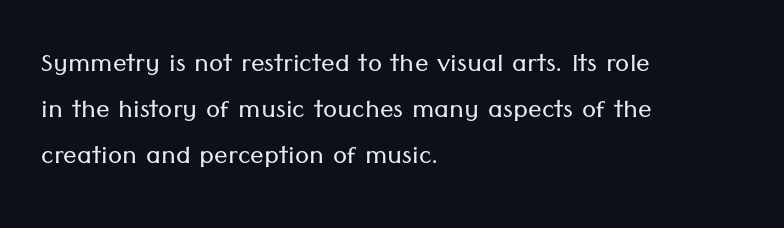
This sample is left-justified, so line endings fall wherever the words run out. Students, observe: this is what conventionally led text looks like. Bold? No — there's no thickening of the strokes. Beneath every word, the page is bare. You can tell it's not italic because the verticals are truly vertical. Tracking value appears to be zero — textbook default spacing.
